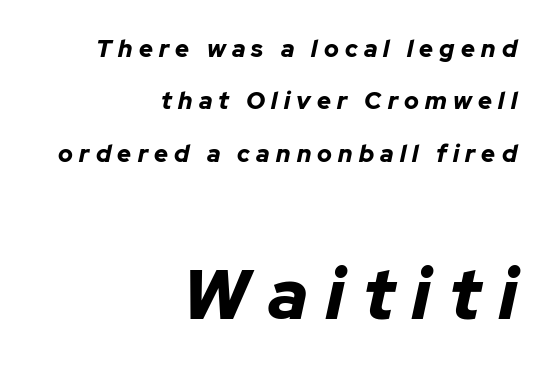
Q: Is the text bold? A: Yes.
Q: Is the text italic (slanted)? A: Yes, it leans right by about 12 degrees.
Q: Is the text underlined? A: No.
Q: How is the paragraph aligned? A: Right-aligned.
Q: Is the spacing between letters normal or unusually wide? A: Unusually wide.
Q: Is the spacing between lines tight, normal or loose? A: Loose.
Q: Which block of text is set in a larger size, the first (top) or the second (bottom)? A: The second (bottom) one.
Q: Width (condensed, normal, or wide)? A: Normal.
Q: Stroke contrast? A: Low.
Q: x-height? A: Medium.
Q: Monospaced? A: No.
